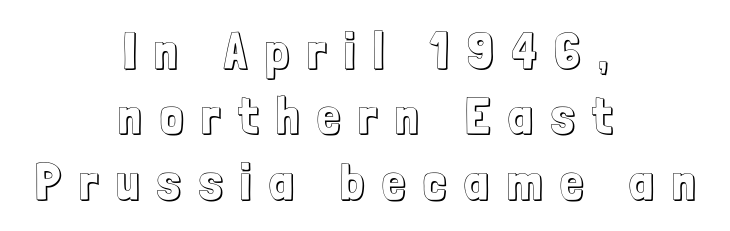
{"italic": "no", "width": "condensed", "x_height": "medium", "monospaced": "no", "underline": "no", "align": "center", "line_spacing": "normal", "line_spacing_ratio": 1.28, "letter_spacing": "wide", "letter_spacing_em": 0.36, "glyph_px": 51}
